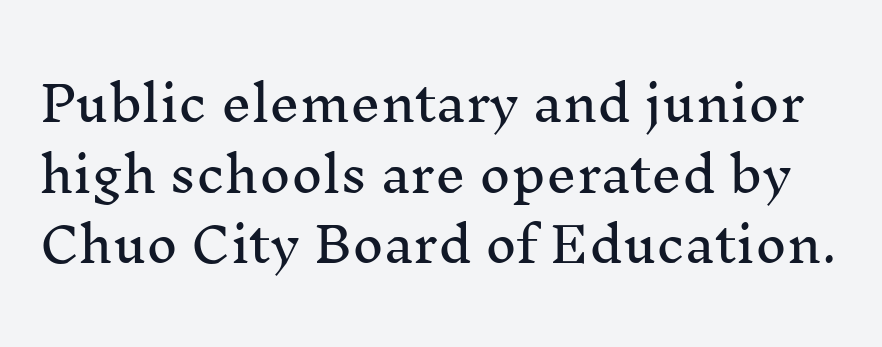
Serif or sans? Serif — the stroke terminals have little feet. The rendering keeps characters at their native spacing. Does the leading feel generous? No, just average. A roman cut, with each character standing at attention. Think of a printed novel: that variable character pitch is what you see here. This rendering features lettering with no underline.
